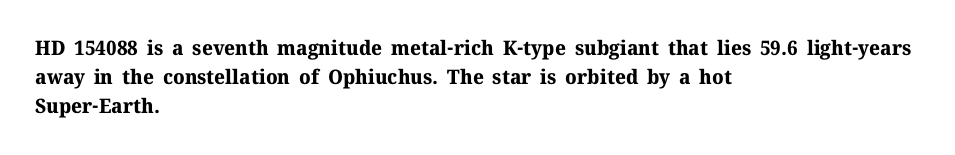
{"italic": "no", "bold": "yes", "underline": "no", "align": "left", "line_spacing": "normal", "line_spacing_ratio": 1.44, "letter_spacing": "normal", "letter_spacing_em": 0.0, "glyph_px": 20}
